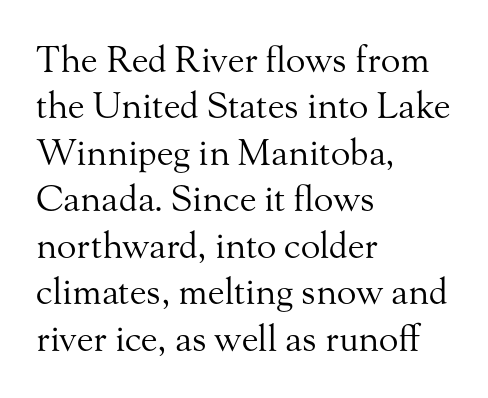
Q: Is the text bold? A: No.
Q: Is the text italic (slanted)? A: No, it is upright.
Q: Is the typeface a serif or a sans-serif typeface? A: Serif.
Q: Is the text underlined? A: No.
Q: How is the paragraph aligned? A: Left-aligned.
Q: Is the spacing between letters normal or unusually wide? A: Normal.
Q: Is the spacing between lines tight, normal or loose? A: Normal.
Q: Width (condensed, normal, or wide)? A: Normal.
Q: Stroke contrast? A: Medium.
Q: x-height? A: Small.
Q: Monospaced? A: No.
